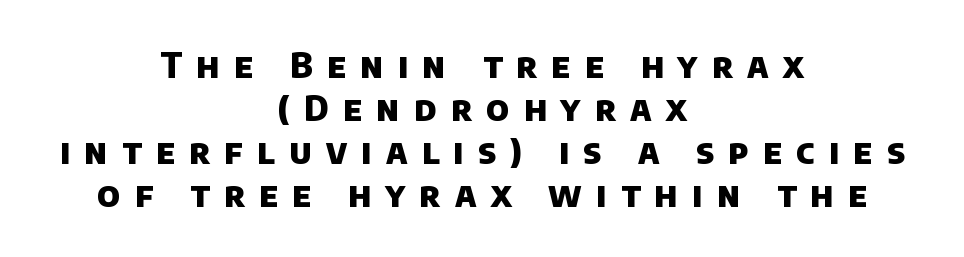
The image shows 35 px heavy sans-serif type; set centered, line spacing 1.23x, unusually wide letter spacing (+0.41 em), not underlined; low stroke contrast and a large x-height.
